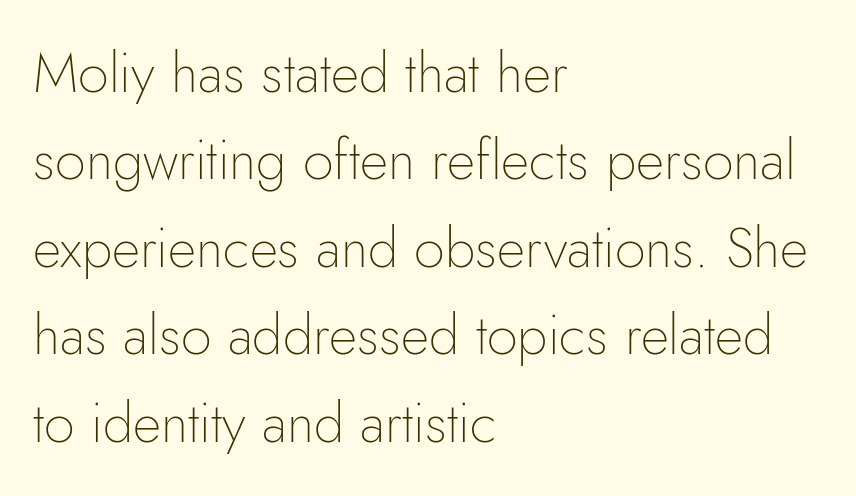
{"serif": "no", "italic": "no", "bold": "no", "weight": "thin", "width": "normal", "stroke_contrast": "low", "x_height": "small", "monospaced": "no", "underline": "no", "align": "left", "line_spacing": "normal", "line_spacing_ratio": 1.59, "letter_spacing": "normal", "letter_spacing_em": 0.0, "glyph_px": 55}
